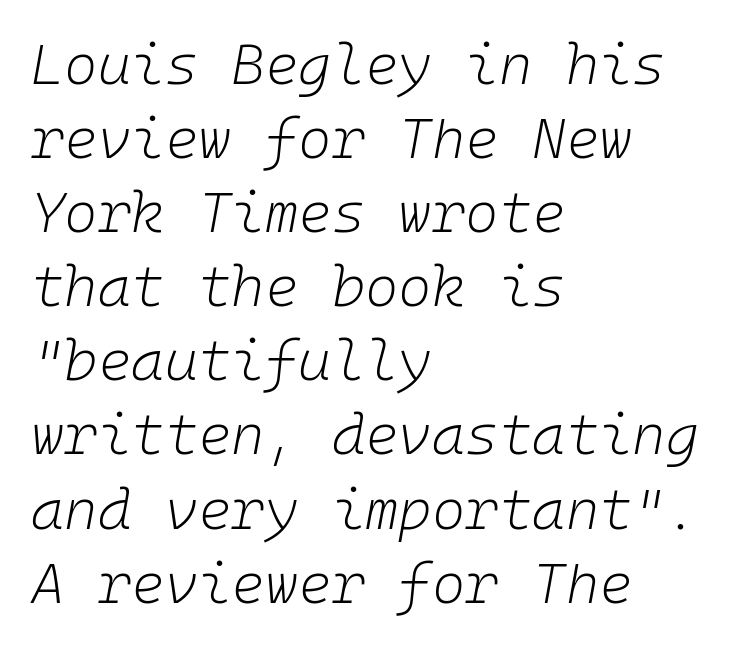
{"italic": "yes", "lean": "right", "slant_degrees": 10, "bold": "no", "weight": "light", "width": "normal", "stroke_contrast": "low", "x_height": "medium", "monospaced": "yes", "underline": "no", "align": "left", "line_spacing": "normal", "line_spacing_ratio": 1.3, "letter_spacing": "normal", "letter_spacing_em": 0.0, "glyph_px": 57}
